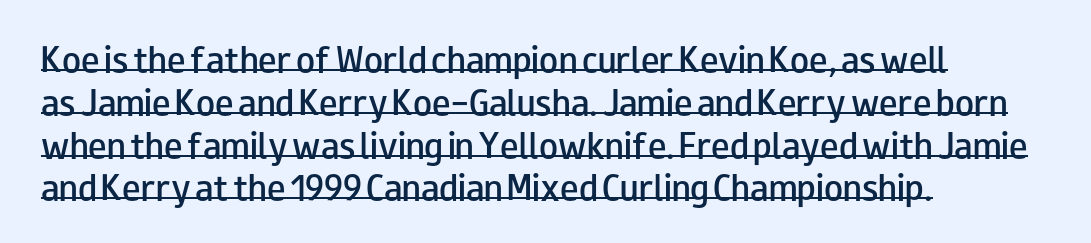
Q: Is the text bold? A: Semi-bold.
Q: Is the text italic (slanted)? A: No, it is upright.
Q: Is the typeface a serif or a sans-serif typeface? A: Sans-serif.
Q: Is the text underlined? A: Yes.
Q: How is the paragraph aligned? A: Left-aligned.
Q: Is the spacing between letters normal or unusually wide? A: Normal.
Q: Is the spacing between lines tight, normal or loose? A: Normal.
Q: Width (condensed, normal, or wide)? A: Wide.
Q: Stroke contrast? A: Low.
Q: x-height? A: Small.
Q: Monospaced? A: No.
